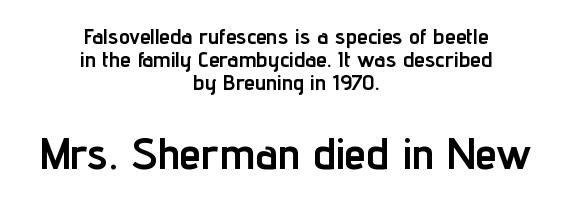
Q: Is the text bold? A: Yes.
Q: Is the text italic (slanted)? A: No, it is upright.
Q: Is the typeface a serif or a sans-serif typeface? A: Sans-serif.
Q: Is the text underlined? A: No.
Q: How is the paragraph aligned? A: Centered.
Q: Is the spacing between letters normal or unusually wide? A: Normal.
Q: Is the spacing between lines tight, normal or loose? A: Tight.
Q: Which block of text is set in a larger size, the first (top) or the second (bottom)? A: The second (bottom) one.
Q: Width (condensed, normal, or wide)? A: Condensed.
Q: Stroke contrast? A: Low.
Q: x-height? A: Medium.
Q: Monospaced? A: No.
